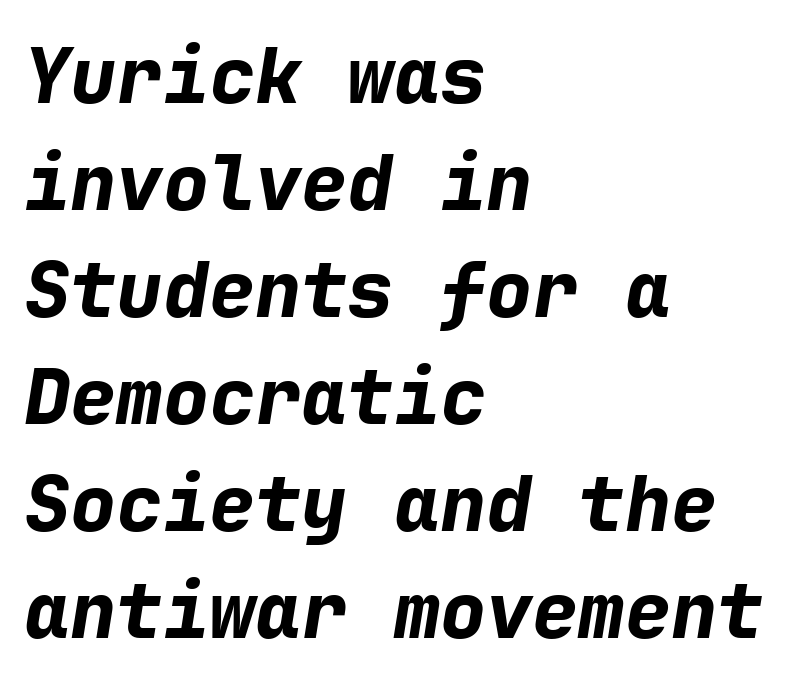
Q: Is the text bold? A: Yes.
Q: Is the text italic (slanted)? A: Yes, it leans right by about 9 degrees.
Q: Is the text underlined? A: No.
Q: How is the paragraph aligned? A: Left-aligned.
Q: Is the spacing between letters normal or unusually wide? A: Normal.
Q: Is the spacing between lines tight, normal or loose? A: Normal.
Q: Width (condensed, normal, or wide)? A: Normal.
Q: Stroke contrast? A: Low.
Q: x-height? A: Medium.
Q: Monospaced? A: Yes.
